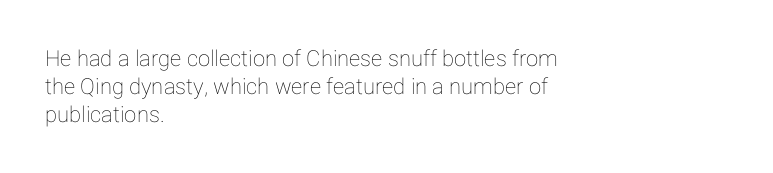
In terms of leading, this rendering sits right in the middle. Do the letters lean? They stand straight. These lines stack with their left ends in a neat column. The zone under the glyphs is completely vacant. The letters sit at their default tracking, neither squeezed nor spread.
